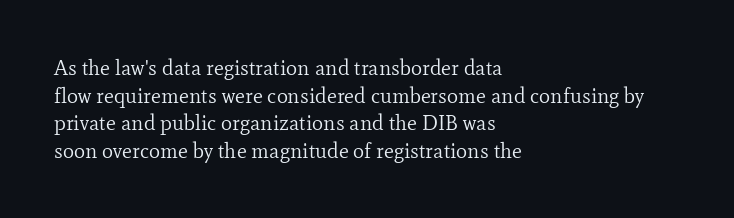
The image shows 21 px text type, upright; set left-aligned, normal line spacing (1.31x), normal letter spacing, not underlined.
